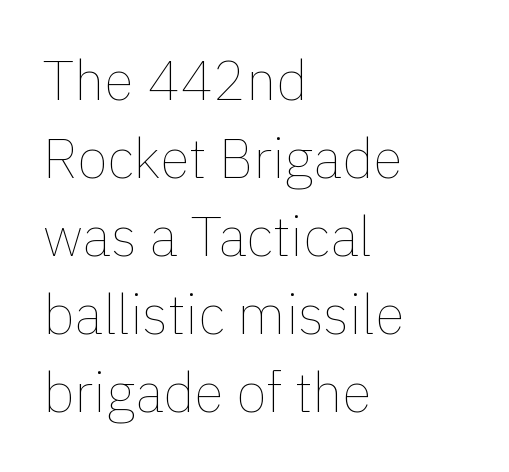
The rendering keeps characters at their native spacing. A bare baseline throughout the passage. The typesetter chose a ragged-right arrangement here. Character widths vary here, with narrow letters taking less room than wide ones. Weight: not bold — regular or lighter. The typography opts for an upright posture over an oblique one.
